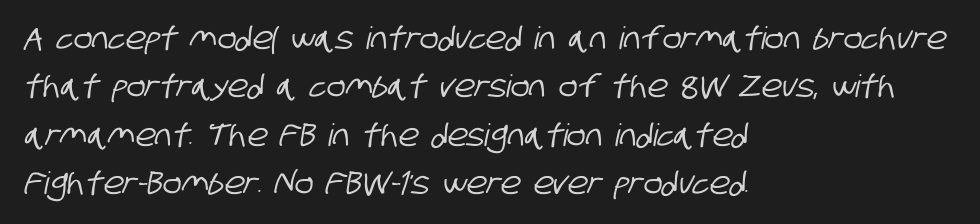
Q: Is the typeface a serif or a sans-serif typeface? A: Sans-serif.
Q: Is the text underlined? A: No.
Q: How is the paragraph aligned? A: Left-aligned.
Q: Is the spacing between letters normal or unusually wide? A: Normal.
Q: Is the spacing between lines tight, normal or loose? A: Normal.
Q: Width (condensed, normal, or wide)? A: Condensed.
Q: Stroke contrast? A: Low.
Q: x-height? A: Large.
Q: Monospaced? A: No.
